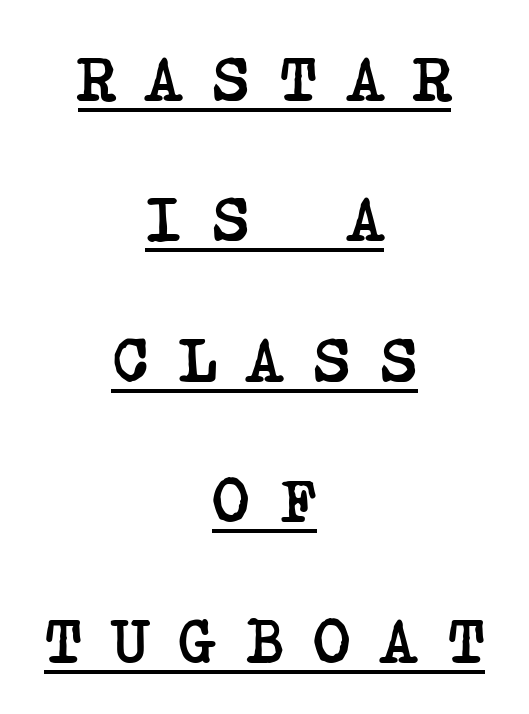
This sample trades compactness for vertical openness between lines. Students, observe the line beneath the letters — that is underlining. Check where the strokes stop: tiny serifs finish them off. Observe the wide spacing: letters keep a clear distance from each other. Layout note: lines centered. Notice how thick the strokes are: this is what a full bold looks like.
